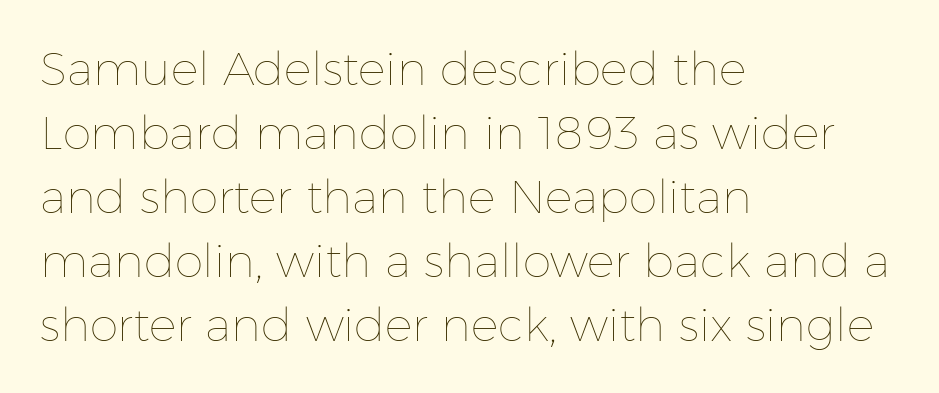
Q: Is the text bold? A: No.
Q: Is the text italic (slanted)? A: No, it is upright.
Q: Is the text underlined? A: No.
Q: How is the paragraph aligned? A: Left-aligned.
Q: Is the spacing between letters normal or unusually wide? A: Normal.
Q: Is the spacing between lines tight, normal or loose? A: Normal.
Q: Width (condensed, normal, or wide)? A: Normal.
Q: Stroke contrast? A: Low.
Q: x-height? A: Medium.
Q: Monospaced? A: No.
